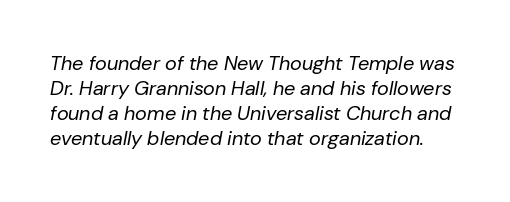
Rendered with sloped, italic letterforms. The block of text has a typical density, with ordinary space between rows. Nothing unusual about the tracking: characters are spaced as the font intends. Clear beneath every line of the passage. The weight tops out at a normal text grade.
